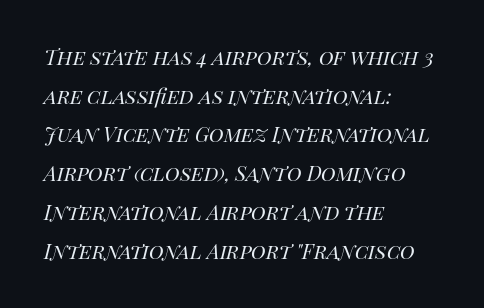
{"italic": "yes", "lean": "right", "slant_degrees": 14, "bold": "no", "underline": "no", "align": "left", "line_spacing": "normal", "line_spacing_ratio": 1.55, "letter_spacing": "normal", "letter_spacing_em": 0.0, "glyph_px": 25}
